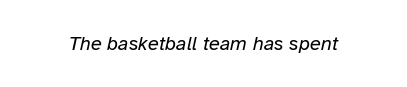
{"italic": "yes", "lean": "right", "slant_degrees": 12, "bold": "no", "underline": "no", "letter_spacing": "normal", "letter_spacing_em": 0.0, "glyph_px": 20}
